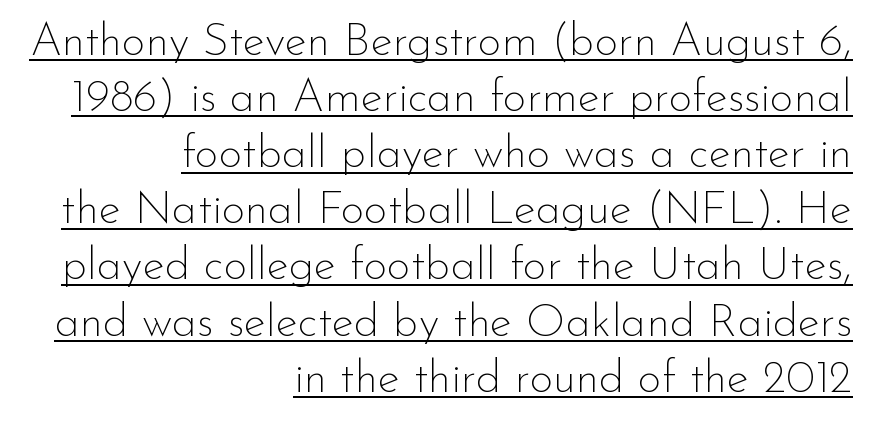
{"serif": "no", "italic": "no", "bold": "no", "weight": "thin", "width": "normal", "stroke_contrast": "low", "x_height": "small", "monospaced": "no", "underline": "yes", "align": "right", "line_spacing_ratio": 1.22, "letter_spacing": "normal", "letter_spacing_em": 0.0, "glyph_px": 46}
